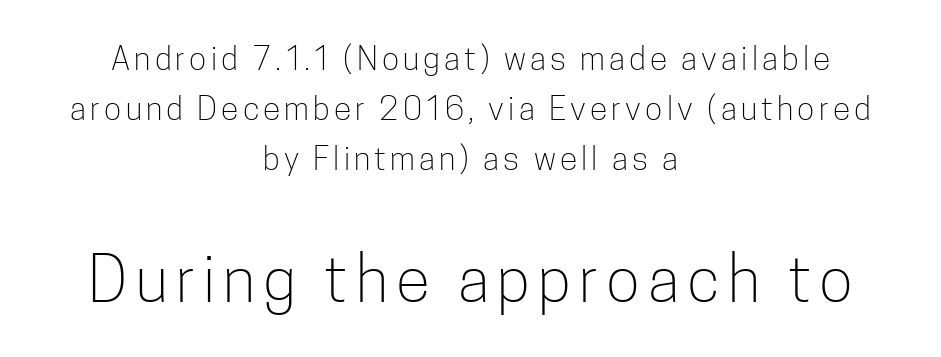
{"serif": "no", "italic": "no", "bold": "no", "weight": "light", "width": "condensed", "stroke_contrast": "low", "x_height": "medium", "monospaced": "no", "underline": "no", "align": "center", "line_spacing": "normal", "line_spacing_ratio": 1.57, "larger_block": "second", "size_ratio": 1.97, "glyph_px": 63}
